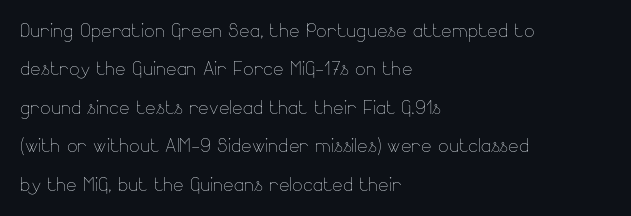
{"italic": "no", "bold": "no", "underline": "no", "align": "left", "line_spacing": "normal", "line_spacing_ratio": 1.54, "letter_spacing": "normal", "letter_spacing_em": 0.0, "glyph_px": 25}
